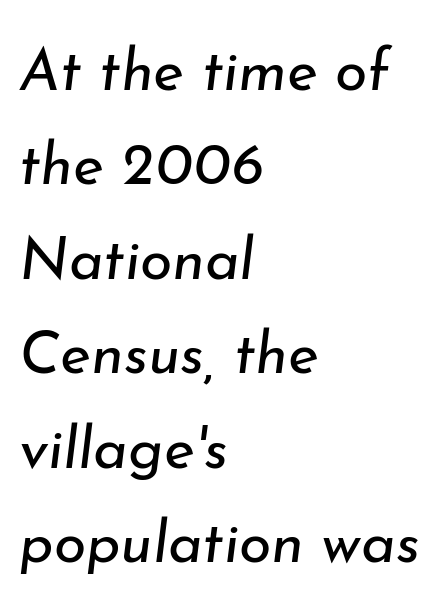
Q: Is the text bold? A: No.
Q: Is the text italic (slanted)? A: Yes, it leans right by about 7 degrees.
Q: Is the text underlined? A: No.
Q: How is the paragraph aligned? A: Left-aligned.
Q: Is the spacing between letters normal or unusually wide? A: Normal.
Q: Is the spacing between lines tight, normal or loose? A: Normal.
Q: Width (condensed, normal, or wide)? A: Normal.
Q: Stroke contrast? A: Low.
Q: x-height? A: Small.
Q: Monospaced? A: No.
